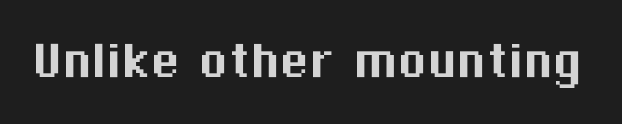
The image shows 59 px sans-serif type, upright; set normal letter spacing, not underlined; medium stroke contrast and a medium x-height.
